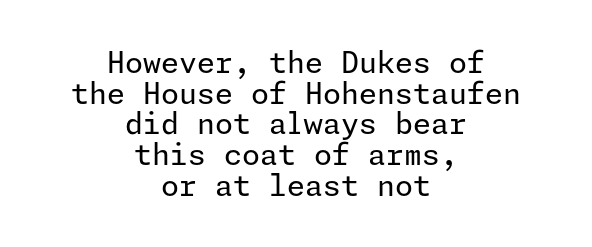
{"serif": "no", "italic": "no", "bold": "no", "weight": "regular", "width": "normal", "stroke_contrast": "low", "x_height": "medium", "underline": "no", "align": "center", "line_spacing": "tight", "line_spacing_ratio": 1.06, "letter_spacing": "normal", "letter_spacing_em": 0.0, "glyph_px": 29}
